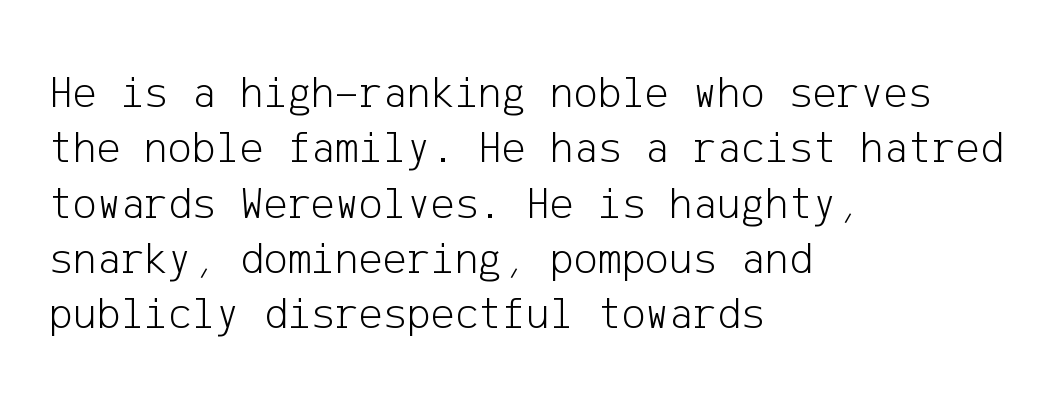
The image shows 45 px light sans-serif type, upright; set left-aligned, line spacing 1.23x, normal letter spacing, not underlined; low stroke contrast and a medium x-height.
